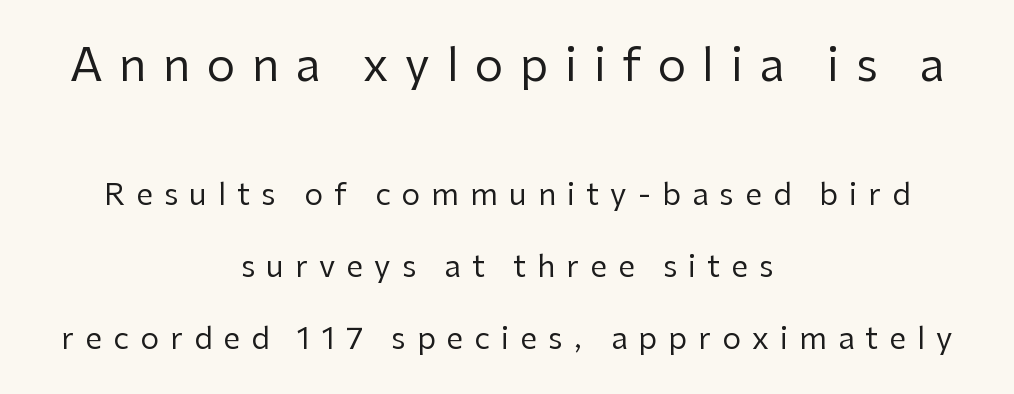
{"serif": "no", "italic": "no", "bold": "no", "weight": "regular", "width": "normal", "stroke_contrast": "low", "x_height": "medium", "monospaced": "no", "underline": "no", "align": "center", "line_spacing": "loose", "line_spacing_ratio": 2.4, "letter_spacing": "wide", "letter_spacing_em": 0.37, "larger_block": "first", "size_ratio": 1.5, "glyph_px": 45}
